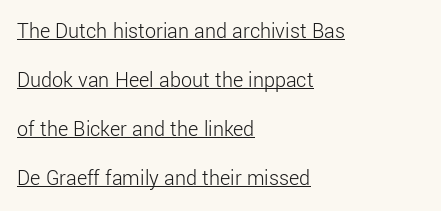
The image shows 22 px text type, upright; set left-aligned, loose line spacing (2.23x), normal letter spacing, underlined.
